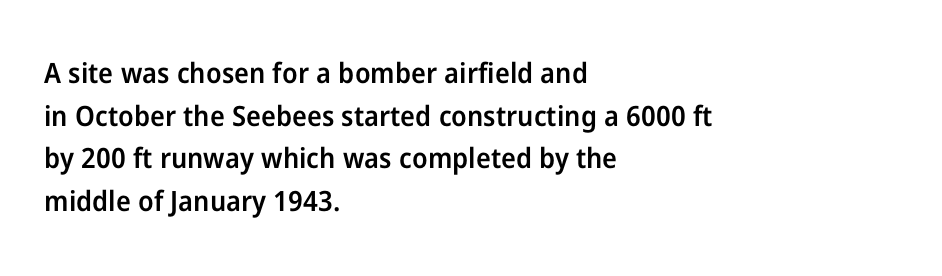
This is sans-serif lettering, the kind often seen on screens and signage. A roman cut, with each character standing at attention. Clear beneath every line of the passage. Semibold letterforms, between regular and bold. The passage shown is typed in a proportional face where columns would drift.
